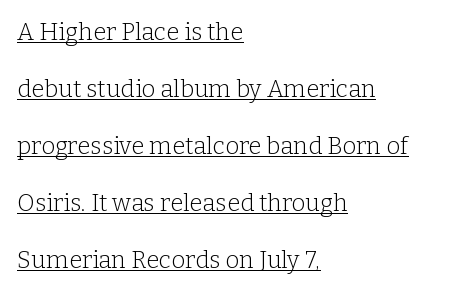
Posture: upright roman. Where is the straight margin? On the left. The typesetter has applied underlining to the passage shown. The type is set solid horizontally, with unmodified tracking. Airy leading.
